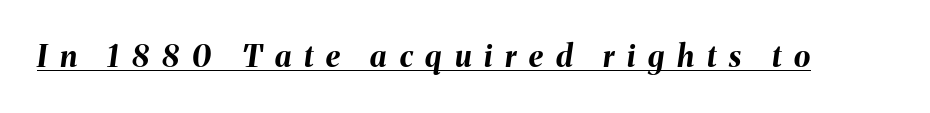
Q: Is the text bold? A: Yes.
Q: Is the text italic (slanted)? A: Yes, it leans right by about 8 degrees.
Q: Is the text underlined? A: Yes.
Q: Is the spacing between letters normal or unusually wide? A: Unusually wide.
Q: Width (condensed, normal, or wide)? A: Normal.
Q: Stroke contrast? A: Medium.
Q: x-height? A: Medium.
Q: Monospaced? A: No.
